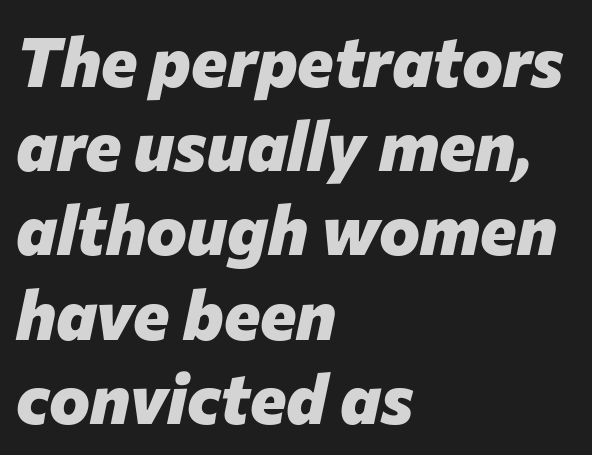
Q: Is the text bold? A: Yes.
Q: Is the text italic (slanted)? A: Yes, it leans right by about 12 degrees.
Q: Is the text underlined? A: No.
Q: How is the paragraph aligned? A: Left-aligned.
Q: Is the spacing between letters normal or unusually wide? A: Normal.
Q: Width (condensed, normal, or wide)? A: Normal.
Q: Stroke contrast? A: Low.
Q: x-height? A: Medium.
Q: Monospaced? A: No.
